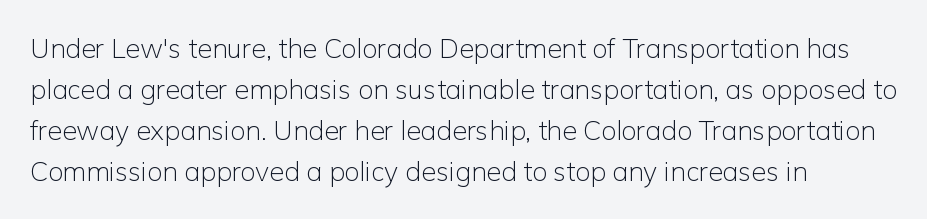
On a weight scale, this lands at 450 or below. The passage shown has conventional tracking throughout. A normal amount of white space separates one row of letters from the next. The rag falls on the right side of this text block.
